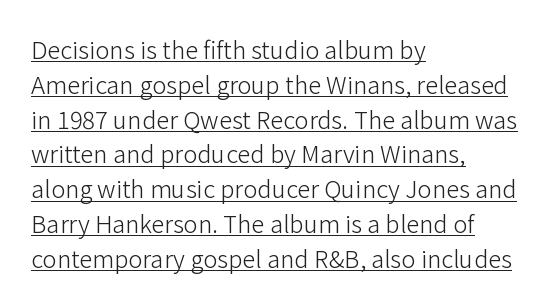
{"italic": "no", "bold": "no", "underline": "yes", "align": "left", "line_spacing": "normal", "line_spacing_ratio": 1.45, "letter_spacing": "normal", "letter_spacing_em": 0.0, "glyph_px": 24}
